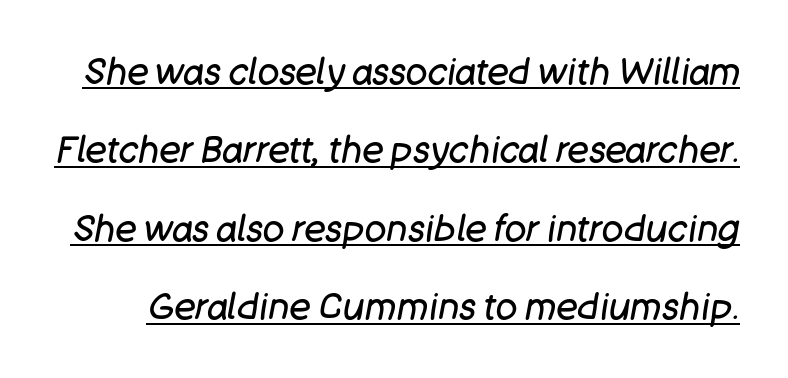
Q: Is the text bold? A: No.
Q: Is the text italic (slanted)? A: Yes, it leans right by about 11 degrees.
Q: Is the text underlined? A: Yes.
Q: Is the spacing between letters normal or unusually wide? A: Normal.
Q: Is the spacing between lines tight, normal or loose? A: Loose.
Q: Width (condensed, normal, or wide)? A: Normal.
Q: Stroke contrast? A: Low.
Q: x-height? A: Large.
Q: Monospaced? A: No.
